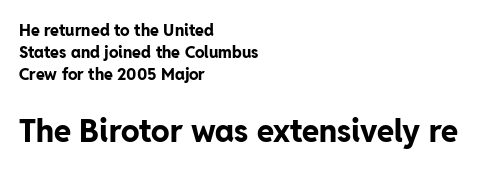
Q: Is the text bold? A: Yes.
Q: Is the text italic (slanted)? A: No, it is upright.
Q: Is the typeface a serif or a sans-serif typeface? A: Sans-serif.
Q: Is the text underlined? A: No.
Q: How is the paragraph aligned? A: Left-aligned.
Q: Is the spacing between letters normal or unusually wide? A: Normal.
Q: Is the spacing between lines tight, normal or loose? A: Normal.
Q: Which block of text is set in a larger size, the first (top) or the second (bottom)? A: The second (bottom) one.
Q: Width (condensed, normal, or wide)? A: Normal.
Q: Stroke contrast? A: Low.
Q: x-height? A: Medium.
Q: Monospaced? A: No.
